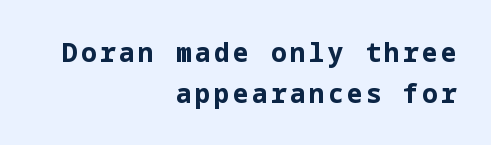
Thick stems and heavy bowls — unmistakably bold. One-word summary of the alignment: right. How would I describe the line gaps? Plain and ordinary. Is there any slant? The stems are plumb. Decoration check: the copy has no underline.
